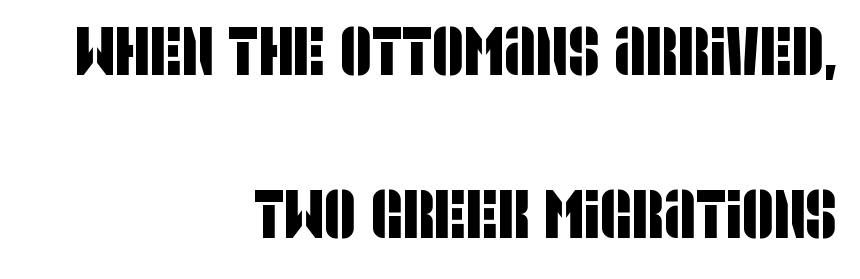
Do the characters align in a grid? No, the font is proportional. Spacing between characters is what you'd get straight out of the box. Note: no serifs on the glyphs. Does the leading feel generous? Absolutely, it's lavish. The setting favours the right margin, as signatures and pull-quotes sometimes do. No word sits above an underline.
